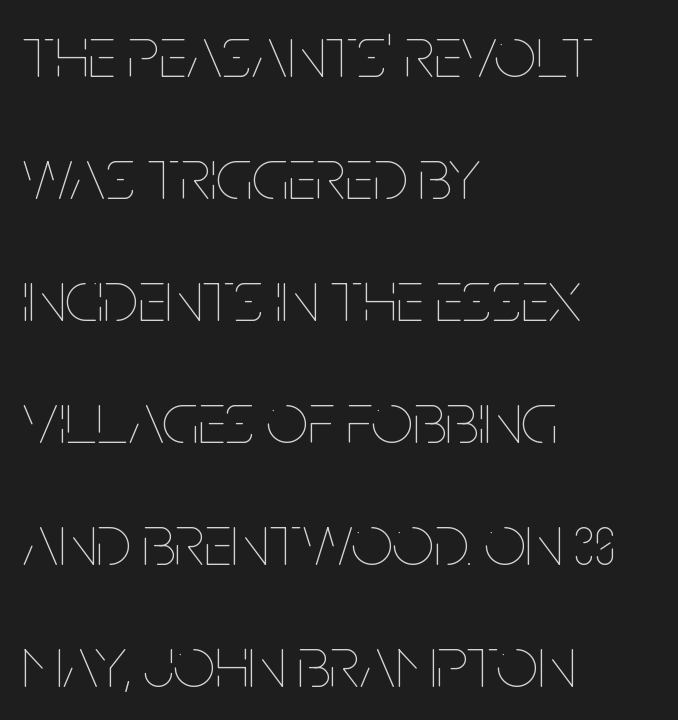
Stems here are at most as thick as an everyday book face. Does the lettering tilt? It doesn't — this is upright. These lines keep a tight, regular rhythm from letter to letter. This block has exactly the height ordinary leading produces.
